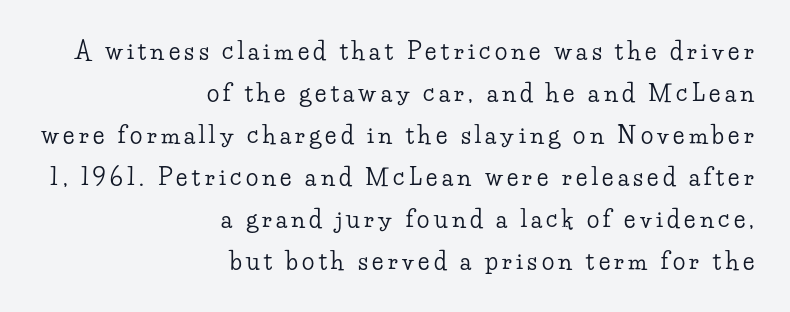
The image shows 23 px text type, upright; set right-aligned, line spacing 1.83x, not underlined.
